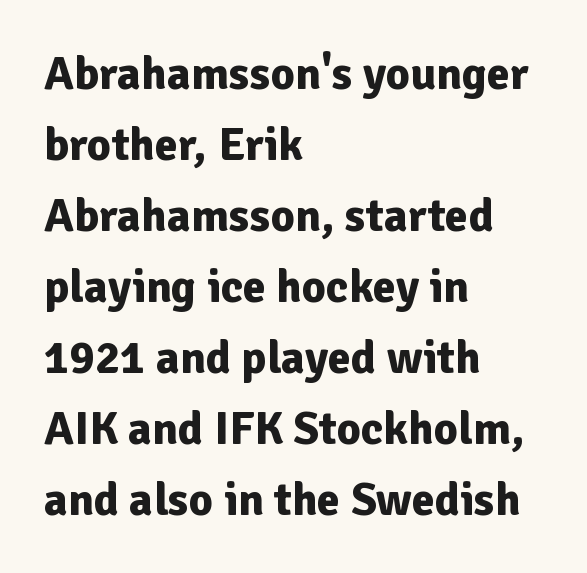
The image shows 47 px bold sans-serif type, upright; set left-aligned, normal line spacing (1.51x), normal letter spacing, not underlined; low stroke contrast and a medium x-height.
